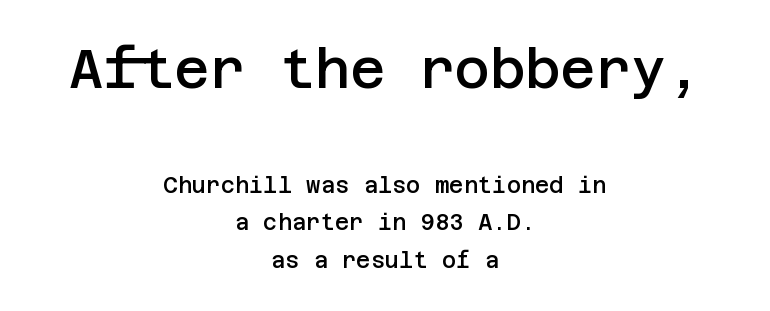
The image shows 54 px semibold sans-serif type, upright; set centered, normal line spacing (1.7x), normal letter spacing, not underlined; the first (top) block is 2.45x larger; low stroke contrast and a large x-height.
